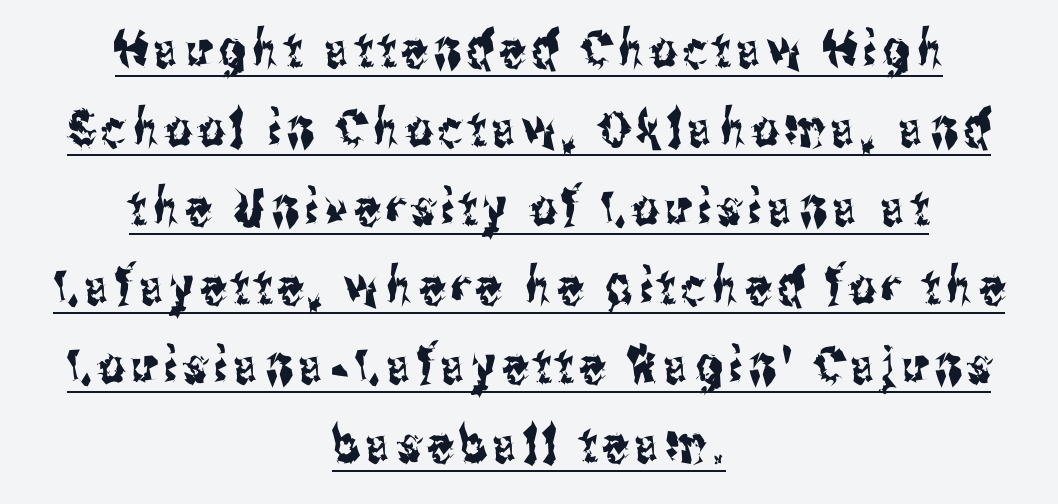
Upright lettering throughout. This rendering uses center alignment, leaving both contours irregular but symmetric. What's the leading like? Ordinary, nothing unusual. Look at the bottom of the vertical strokes: they stop flat, with no serifs.
